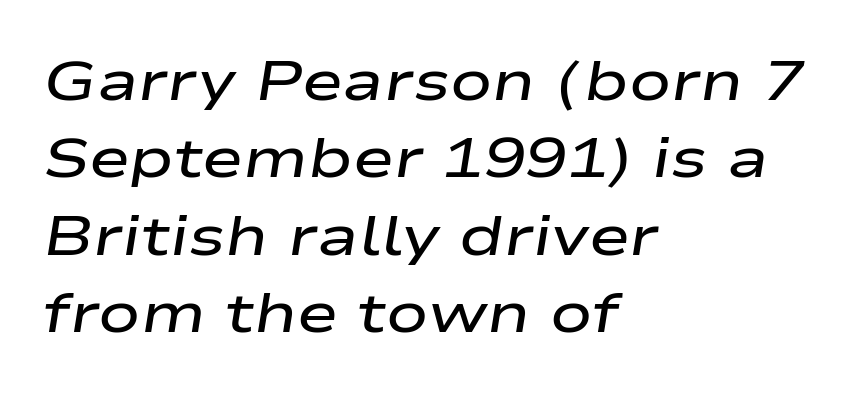
The image shows 56 px semibold, wide type, italic (leaning right); set left-aligned, normal line spacing (1.38x), normal letter spacing, not underlined; low stroke contrast and a medium x-height.
